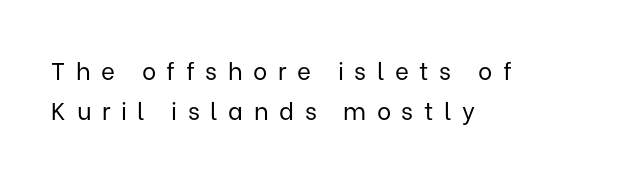
Q: Is the text bold? A: No.
Q: Is the text italic (slanted)? A: No, it is upright.
Q: Is the text underlined? A: No.
Q: How is the paragraph aligned? A: Left-aligned.
Q: Is the spacing between letters normal or unusually wide? A: Unusually wide.
Q: Is the spacing between lines tight, normal or loose? A: Normal.
